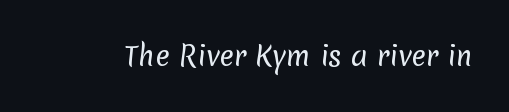
{"bold": "no", "underline": "no", "letter_spacing": "normal", "letter_spacing_em": 0.0, "glyph_px": 27}
